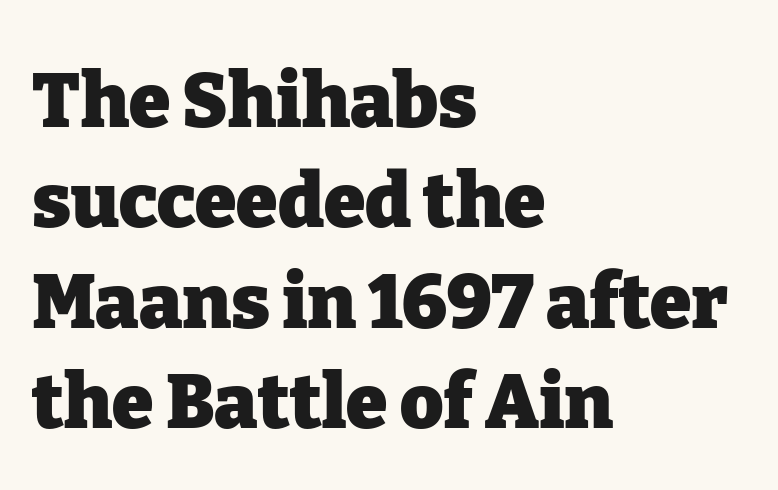
Q: Is the text bold? A: Yes.
Q: Is the text italic (slanted)? A: No, it is upright.
Q: Is the typeface a serif or a sans-serif typeface? A: Serif.
Q: Is the text underlined? A: No.
Q: How is the paragraph aligned? A: Left-aligned.
Q: Is the spacing between letters normal or unusually wide? A: Normal.
Q: Is the spacing between lines tight, normal or loose? A: Normal.
Q: Width (condensed, normal, or wide)? A: Normal.
Q: Stroke contrast? A: Low.
Q: x-height? A: Medium.
Q: Monospaced? A: No.
